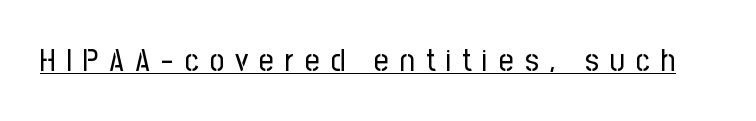
The image shows 32 px regular-weight, condensed sans-serif type, upright; set unusually wide letter spacing (+0.34 em), underlined; low stroke contrast and a medium x-height.
